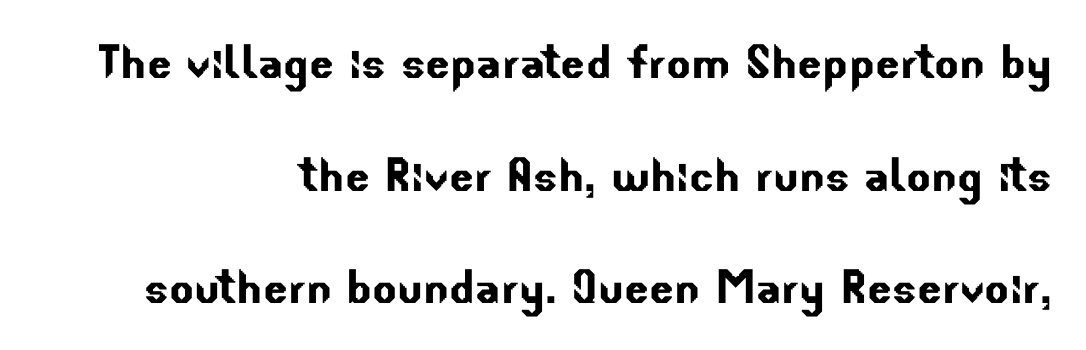
The typesetter chose a ragged-left arrangement here. Unmarked baselines from the first word to the last. The passage shown is typed in a proportional face where columns would drift. Unlike a traditional serif, this face leaves its strokes unadorned. Leading is clearly above the norm, producing a sparse column. The face used here is rendered with its standard letterfit.
